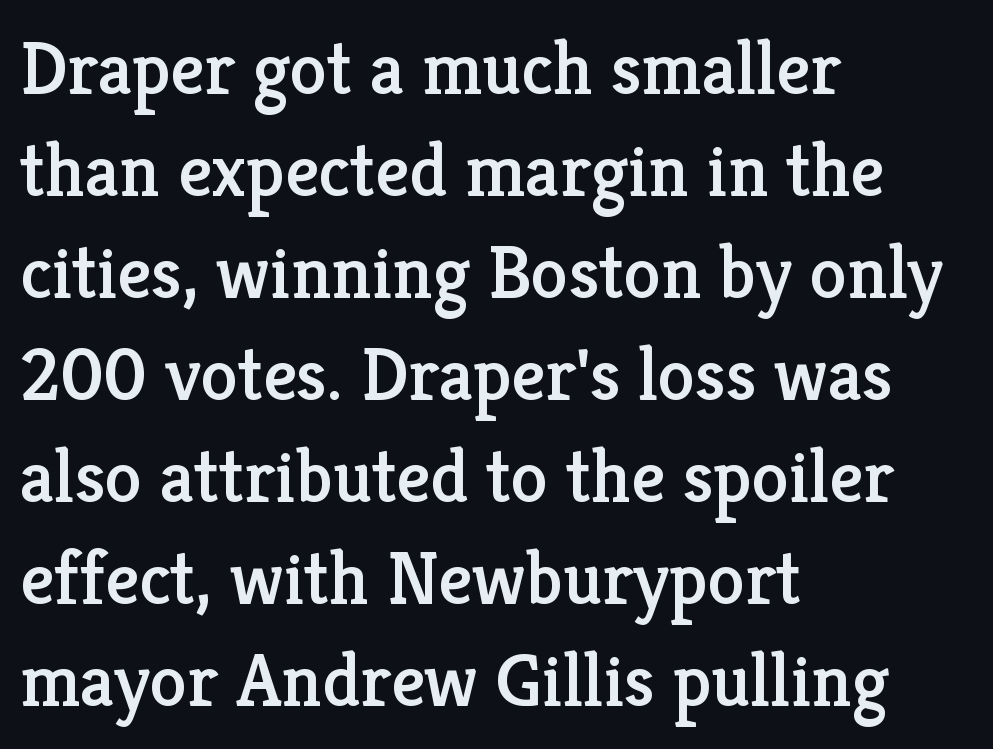
The image shows 75 px serif type, upright; set left-aligned, normal line spacing (1.36x), normal letter spacing, not underlined; low stroke contrast and a medium x-height.
